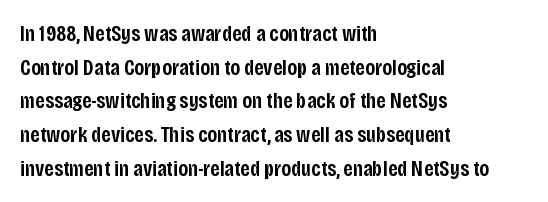
Every character sits straight up, as roman type does. Does extra space separate the letters? No, they use regular spacing. A somewhat darkened texture: the type is semibold rather than bold. A typesetter would call this leading conventional body-copy spacing.
